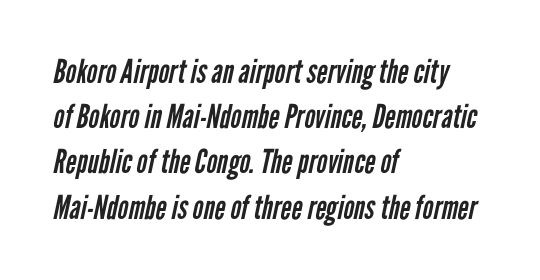
This sample uses plain, unmodified letter spacing. Observe the absence of serifs on each vertical stroke in this sample. The space between consecutive lines is moderate. The letterforms sit at book weight or below. Think of a printed novel: that variable character pitch is what you see here. These lines are set flush left with a ragged right edge.
